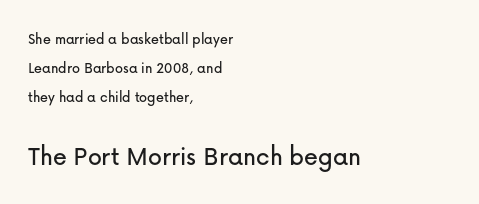
The image shows 28 px sans-serif type, upright; set left-aligned, line spacing 1.81x, normal letter spacing, not underlined; the second (bottom) block is 1.75x larger; low stroke contrast and a medium x-height.
